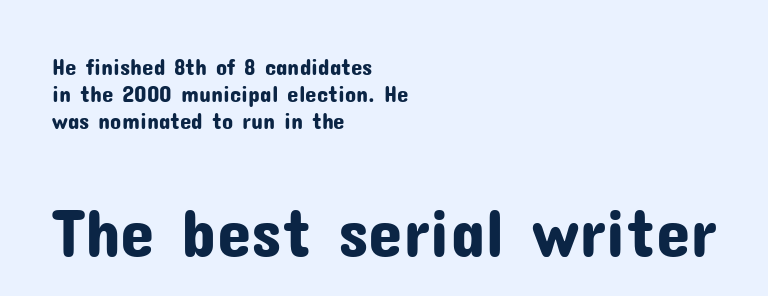
Is this a fixed-width face? No — the glyphs have proportional, varying widths. The letters carry no serifs — their stems end cleanly without finishing strokes. The second block has been scaled up relative to the first. Compared with a centered layout, this one pins lines to the left instead.
